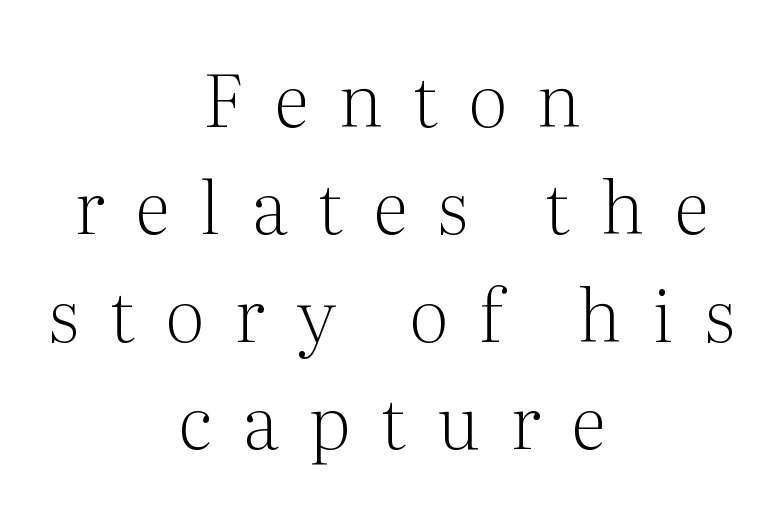
Q: Is the text bold? A: No.
Q: Is the text italic (slanted)? A: No, it is upright.
Q: Is the typeface a serif or a sans-serif typeface? A: Serif.
Q: Is the text underlined? A: No.
Q: How is the paragraph aligned? A: Centered.
Q: Is the spacing between letters normal or unusually wide? A: Unusually wide.
Q: Is the spacing between lines tight, normal or loose? A: Normal.
Q: Width (condensed, normal, or wide)? A: Normal.
Q: Stroke contrast? A: Medium.
Q: x-height? A: Medium.
Q: Monospaced? A: No.
